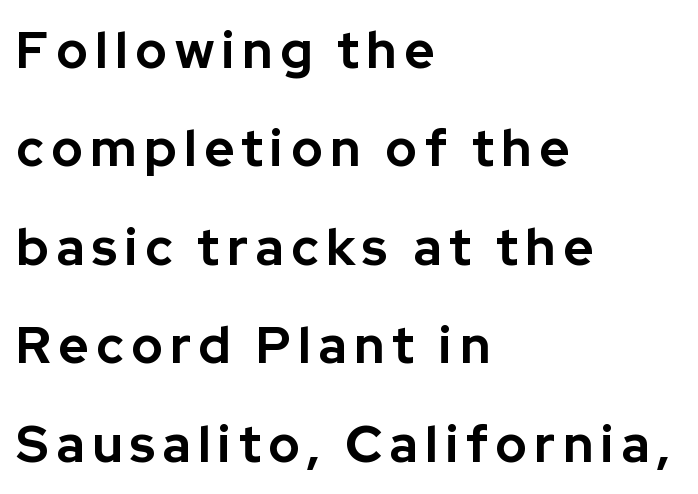
{"serif": "no", "italic": "no", "bold": "yes", "weight": "bold", "width": "normal", "stroke_contrast": "low", "x_height": "medium", "monospaced": "no", "underline": "no", "align": "left", "line_spacing": "loose", "line_spacing_ratio": 1.93, "glyph_px": 51}
